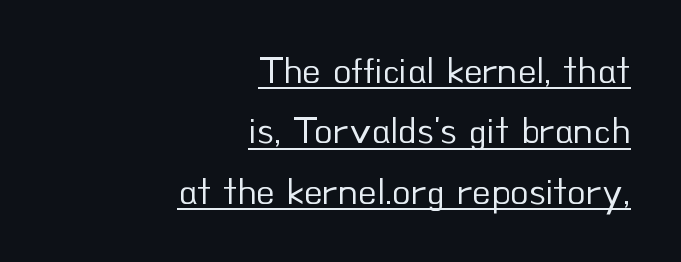
The block of text has a typical density, with ordinary space between rows. Caption: face not bold, strokes unweighted. Each letter keeps its own natural width here, so spacing adapts to shape. To sum up the face: it is a sans, with no serifs.
